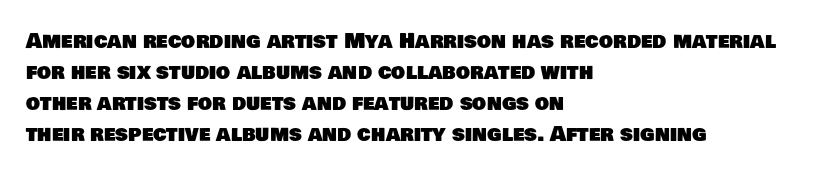
The gap between lines stays unmarked. How are the letters spaced? Ordinarily, with no added tracking. A typesetter would call this leading conventional body-copy spacing. Every row of glyphs begins at an identical x-position on the left.
